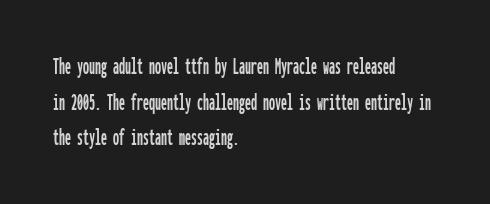
The image shows 24 px text type, upright; set left-aligned, normal line spacing (1.48x), normal letter spacing, not underlined.
